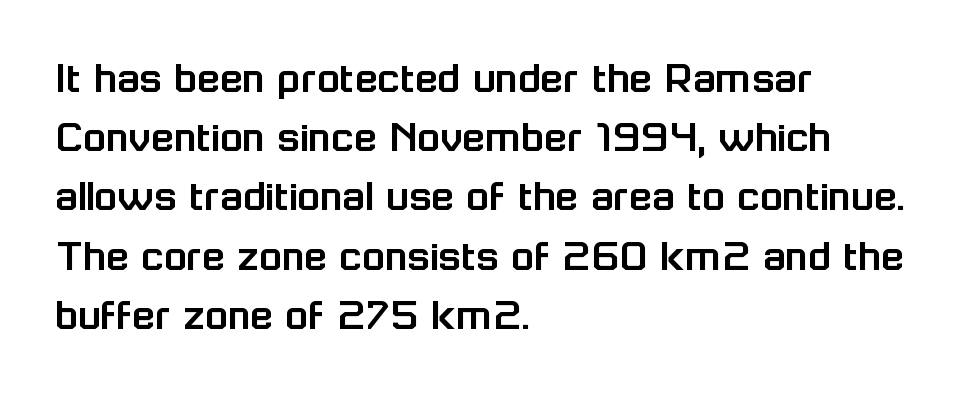
Q: Is the text italic (slanted)? A: No, it is upright.
Q: Is the typeface a serif or a sans-serif typeface? A: Sans-serif.
Q: Is the text underlined? A: No.
Q: How is the paragraph aligned? A: Left-aligned.
Q: Is the spacing between letters normal or unusually wide? A: Normal.
Q: Is the spacing between lines tight, normal or loose? A: Normal.
Q: Width (condensed, normal, or wide)? A: Normal.
Q: Stroke contrast? A: Low.
Q: x-height? A: Medium.
Q: Monospaced? A: No.
